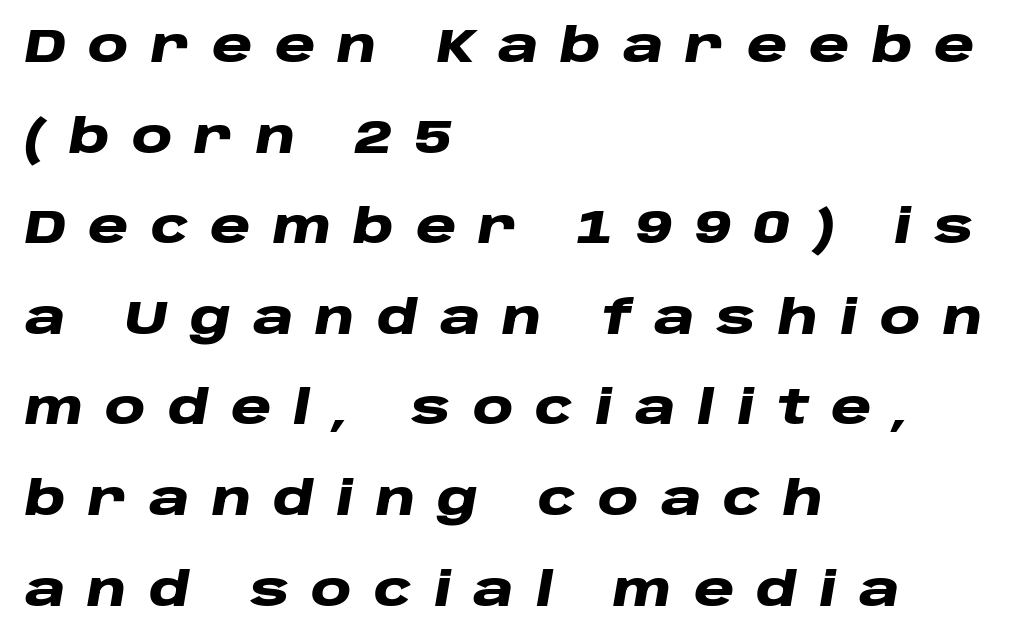
Q: Is the text bold? A: Yes.
Q: Is the text italic (slanted)? A: Yes, it leans right by about 10 degrees.
Q: Is the text underlined? A: No.
Q: How is the paragraph aligned? A: Left-aligned.
Q: Is the spacing between letters normal or unusually wide? A: Unusually wide.
Q: Is the spacing between lines tight, normal or loose? A: Loose.
Q: Width (condensed, normal, or wide)? A: Wide.
Q: Stroke contrast? A: Low.
Q: x-height? A: Large.
Q: Monospaced? A: No.
